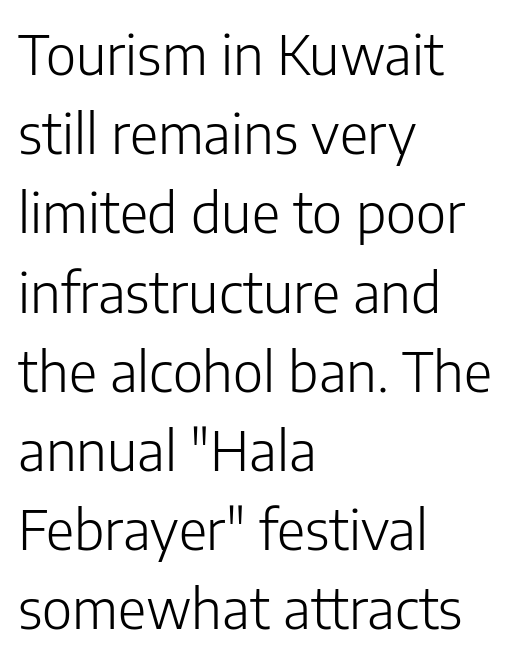
{"serif": "no", "italic": "no", "bold": "no", "weight": "light", "width": "normal", "stroke_contrast": "low", "x_height": "medium", "monospaced": "no", "underline": "no", "align": "left", "line_spacing": "normal", "line_spacing_ratio": 1.44, "letter_spacing": "normal", "letter_spacing_em": 0.0, "glyph_px": 55}
